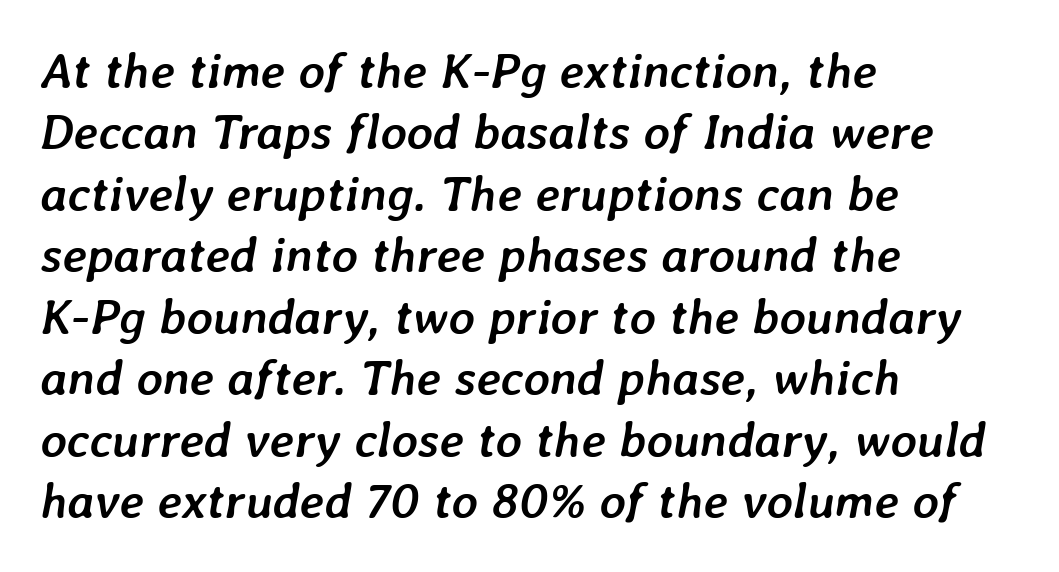
The image shows 50 px semibold type, italic (leaning right); set left-aligned, line spacing 1.23x, normal letter spacing, not underlined; low stroke contrast and a medium x-height.
